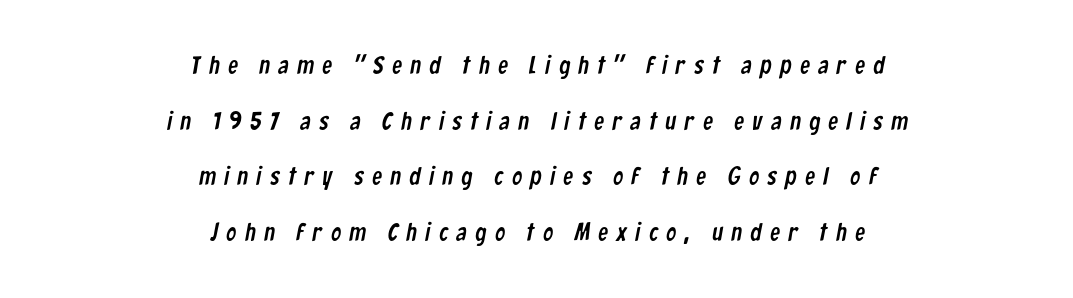
{"underline": "no", "align": "center", "line_spacing": "loose", "line_spacing_ratio": 2.23, "letter_spacing": "wide", "letter_spacing_em": 0.34, "glyph_px": 25}
